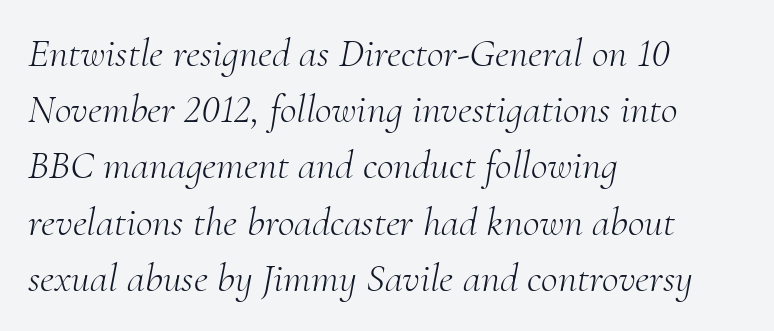
The image shows 41 px light serif type, italic (leaning right); set left-aligned, normal line spacing (1.37x), normal letter spacing, not underlined; medium stroke contrast and a small x-height.
